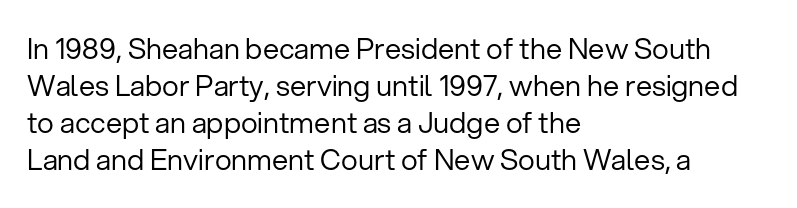
Q: Is the text bold? A: No.
Q: Is the text italic (slanted)? A: No, it is upright.
Q: Is the typeface a serif or a sans-serif typeface? A: Sans-serif.
Q: Is the text underlined? A: No.
Q: How is the paragraph aligned? A: Left-aligned.
Q: Is the spacing between letters normal or unusually wide? A: Normal.
Q: Is the spacing between lines tight, normal or loose? A: Normal.
Q: Width (condensed, normal, or wide)? A: Normal.
Q: Stroke contrast? A: Low.
Q: x-height? A: Medium.
Q: Monospaced? A: No.
